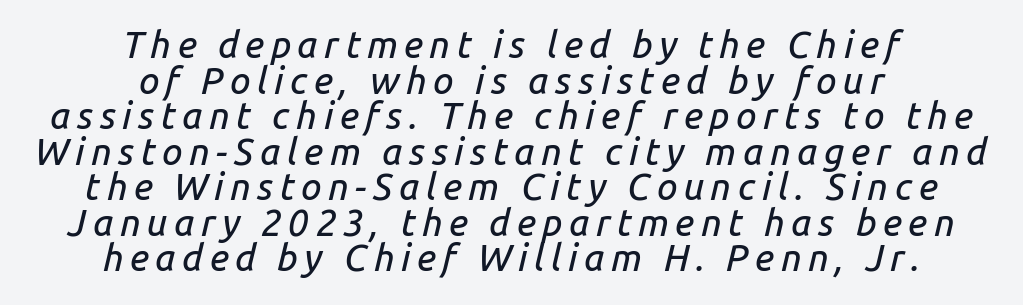
These lines were composed using italics. Varying glyph widths throughout — classic text-font behaviour. Leading: reduced. A clean baseline with only descenders dipping below it.
